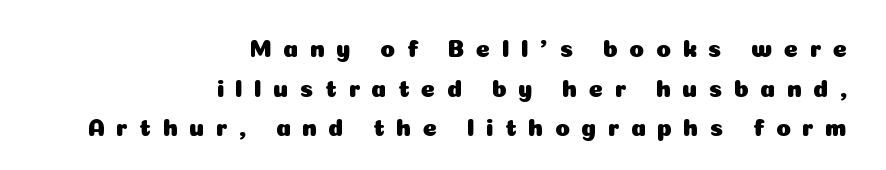
The line-height multiplier appears to be the usual default. This is roman type, the default non-slanted kind. Every row of glyphs terminates at an identical x-position on the right. Each row of text sits above clean, open space. The tracking jumps out immediately: characters are airy and widely separated.
